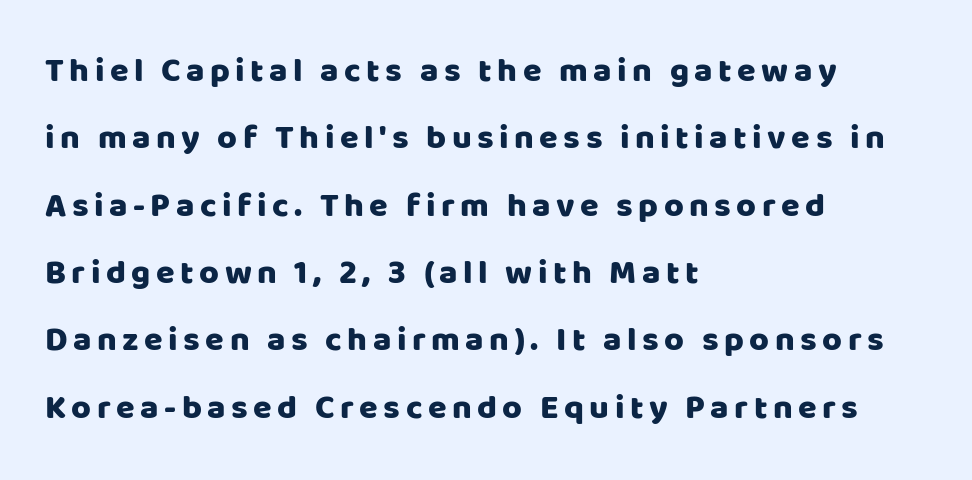
Q: Is the text italic (slanted)? A: No, it is upright.
Q: Is the typeface a serif or a sans-serif typeface? A: Sans-serif.
Q: Is the text underlined? A: No.
Q: How is the paragraph aligned? A: Left-aligned.
Q: Is the spacing between lines tight, normal or loose? A: Loose.
Q: Width (condensed, normal, or wide)? A: Normal.
Q: Stroke contrast? A: Low.
Q: x-height? A: Large.
Q: Monospaced? A: No.
